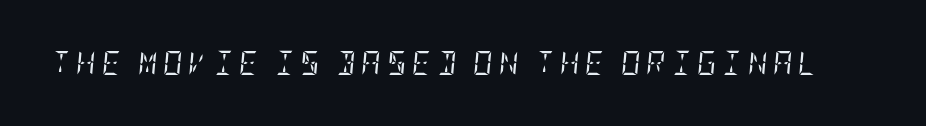
{"italic": "yes", "lean": "right", "slant_degrees": 5, "bold": "no", "underline": "no", "letter_spacing": "wide", "letter_spacing_em": 0.24, "glyph_px": 24}
